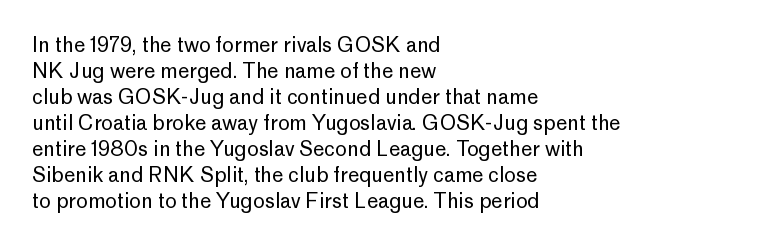
Q: Is the text bold? A: No.
Q: Is the text italic (slanted)? A: No, it is upright.
Q: Is the text underlined? A: No.
Q: How is the paragraph aligned? A: Left-aligned.
Q: Is the spacing between letters normal or unusually wide? A: Normal.
Q: Is the spacing between lines tight, normal or loose? A: Normal.
